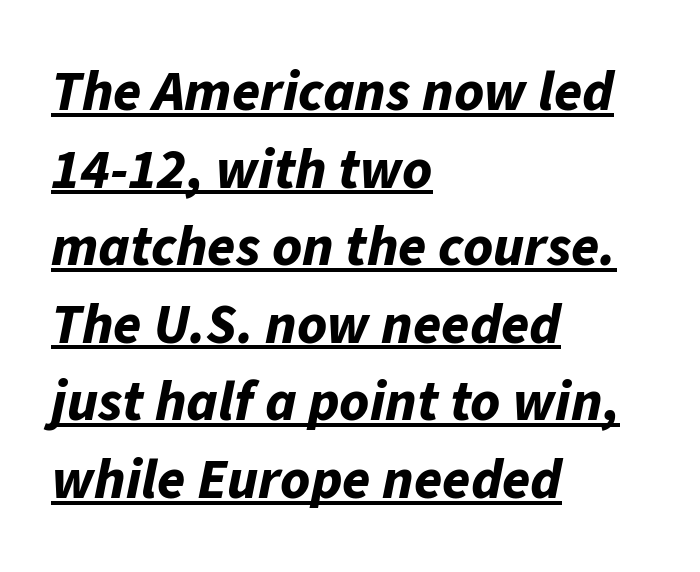
The type is set solid horizontally, with unmodified tracking. The passage shown leans; its letterforms are oblique. Does the weight exceed regular? Yes, all the way to bold. The typesetter chose a ragged-right arrangement here.
